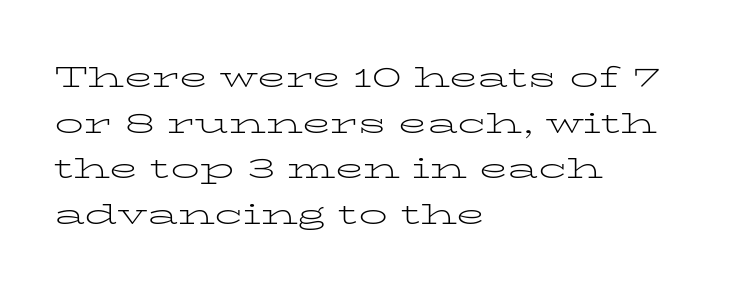
The image shows 29 px light, wide serif type, upright; set left-aligned, normal line spacing (1.57x), normal letter spacing, not underlined; low stroke contrast and a medium x-height.
